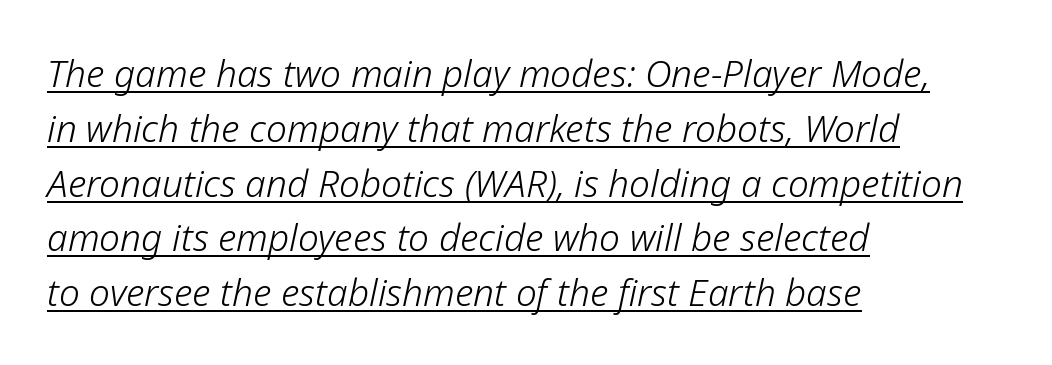
The compositor pushed each line to the left boundary. Every word sits above its own underline. Observe the ordinary spacing: letters are neighbours, not strangers. Each letter keeps its own natural width here, so spacing adapts to shape.
